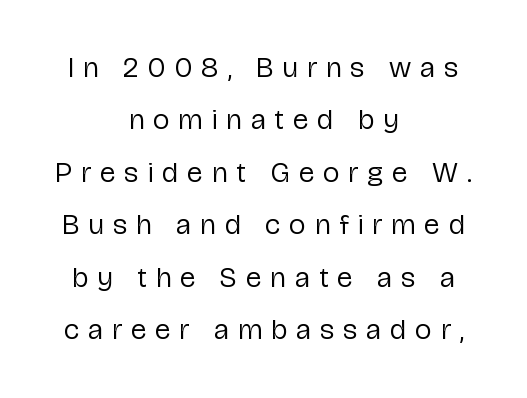
Q: Is the text bold? A: No.
Q: Is the text italic (slanted)? A: No, it is upright.
Q: Is the typeface a serif or a sans-serif typeface? A: Sans-serif.
Q: Is the text underlined? A: No.
Q: How is the paragraph aligned? A: Centered.
Q: Is the spacing between letters normal or unusually wide? A: Unusually wide.
Q: Width (condensed, normal, or wide)? A: Normal.
Q: Stroke contrast? A: Low.
Q: x-height? A: Medium.
Q: Monospaced? A: No.
